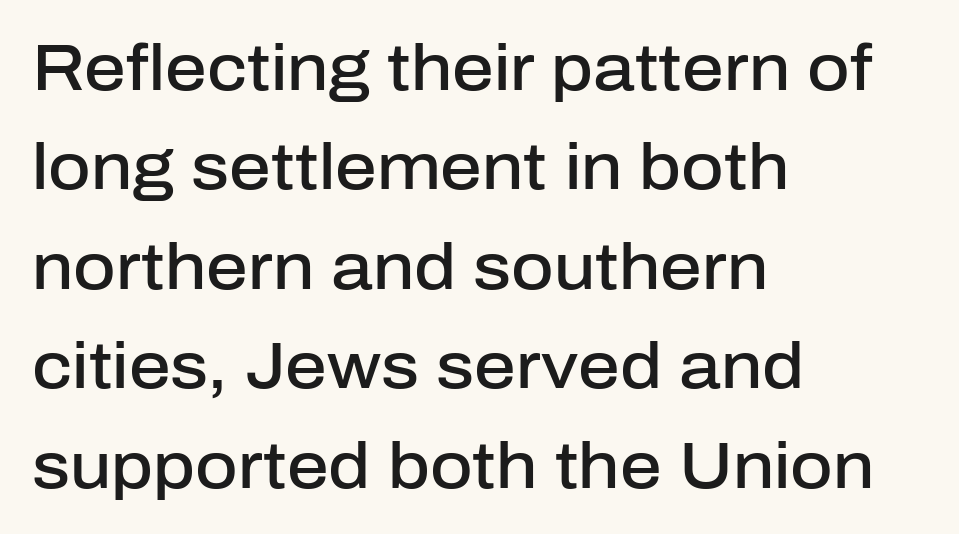
{"serif": "no", "italic": "no", "bold": "semi", "weight": "semibold", "width": "normal", "stroke_contrast": "low", "x_height": "medium", "monospaced": "no", "underline": "no", "align": "left", "line_spacing": "normal", "line_spacing_ratio": 1.53, "letter_spacing": "normal", "letter_spacing_em": 0.0, "glyph_px": 65}
